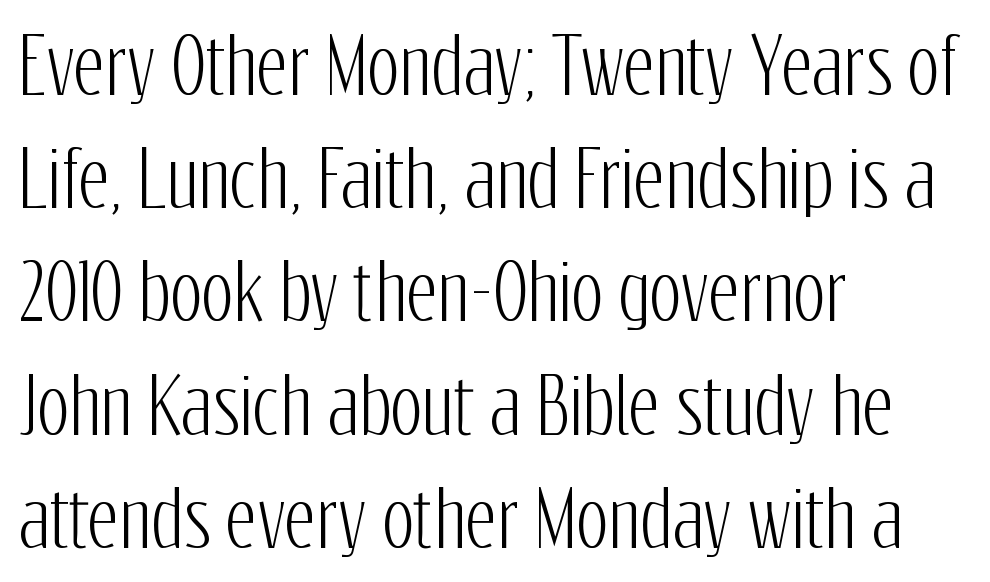
The image shows 76 px condensed sans-serif type, upright; set left-aligned, normal line spacing (1.49x), normal letter spacing, not underlined; low stroke contrast and a medium x-height.
